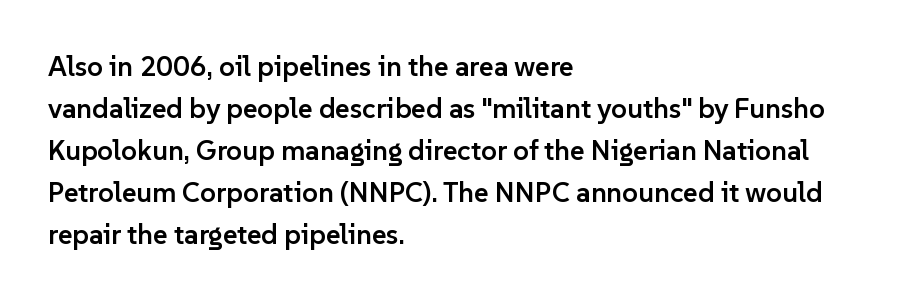
Spacing verdict: proportional, widths tailored to each character. Compared with a centered layout, this one pins lines to the left instead. As a designer I'd log this as weight 600, semibold. Style check: upright. Normally led — the rows are evenly, conventionally spaced. Nothing unusual about the tracking: characters are spaced as the font intends.
